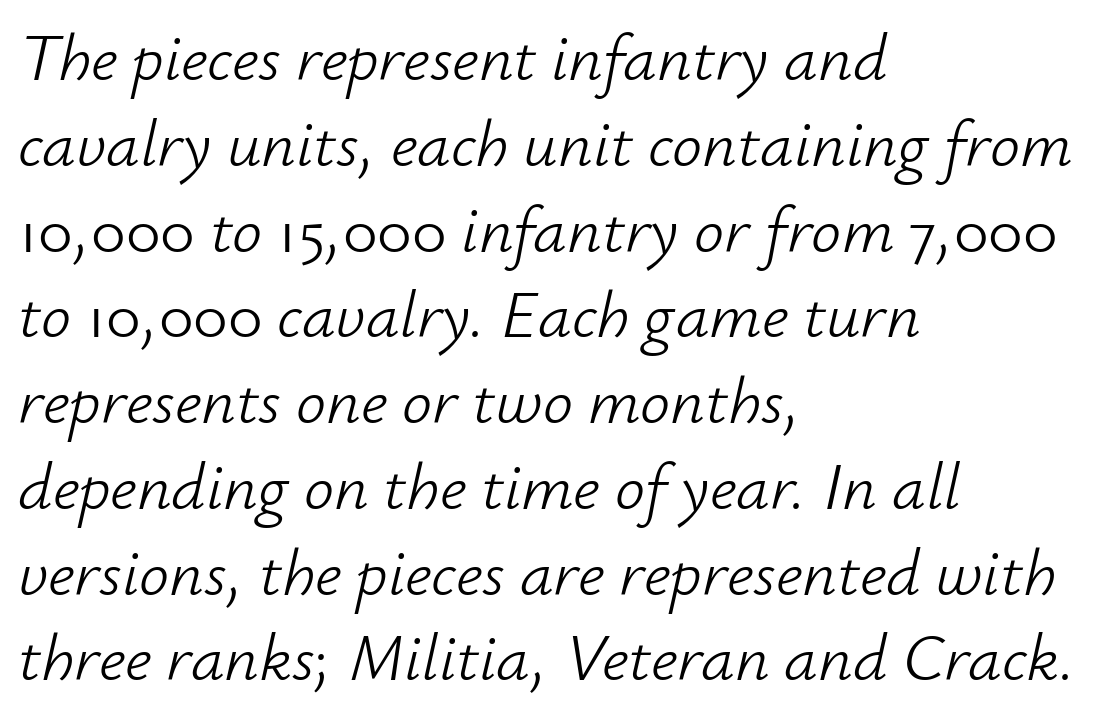
Caption: standard tracking, unaltered. In CSS terms this would be text-align: left. Students, observe: this is what conventionally led text looks like. The font's italic variant was chosen for this text.
